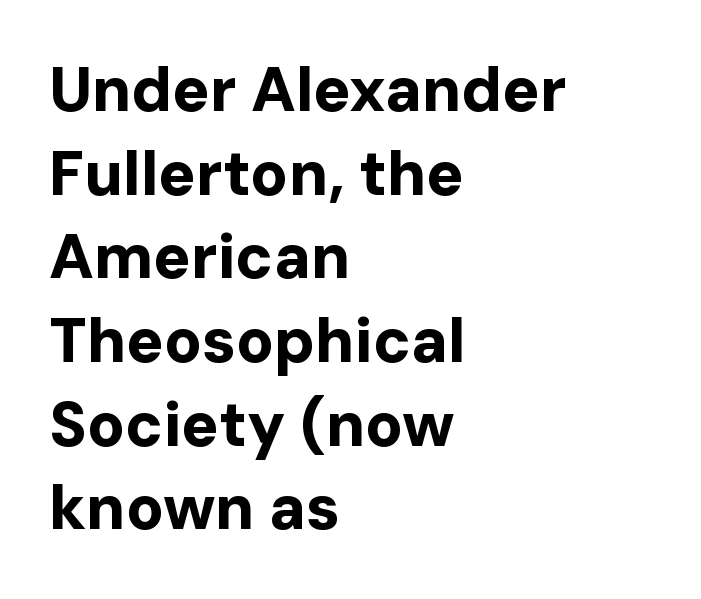
Q: Is the text bold? A: Yes.
Q: Is the text italic (slanted)? A: No, it is upright.
Q: Is the typeface a serif or a sans-serif typeface? A: Sans-serif.
Q: Is the text underlined? A: No.
Q: How is the paragraph aligned? A: Left-aligned.
Q: Is the spacing between letters normal or unusually wide? A: Normal.
Q: Is the spacing between lines tight, normal or loose? A: Normal.
Q: Width (condensed, normal, or wide)? A: Normal.
Q: Stroke contrast? A: Low.
Q: x-height? A: Medium.
Q: Monospaced? A: No.
